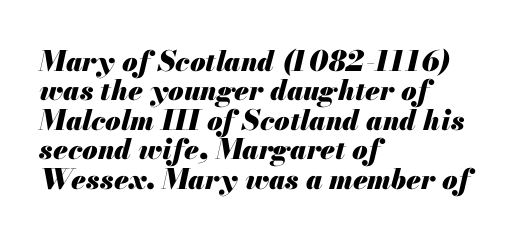
The image shows 28 px heavy type, italic (leaning right); set left-aligned, tight line spacing (1.05x), normal letter spacing, not underlined; medium stroke contrast and a small x-height.
